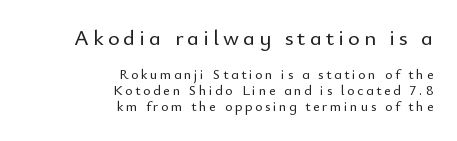
Q: Is the text italic (slanted)? A: No, it is upright.
Q: Is the text underlined? A: No.
Q: How is the paragraph aligned? A: Right-aligned.
Q: Is the spacing between lines tight, normal or loose? A: Tight.
Q: Which block of text is set in a larger size, the first (top) or the second (bottom)? A: The first (top) one.
